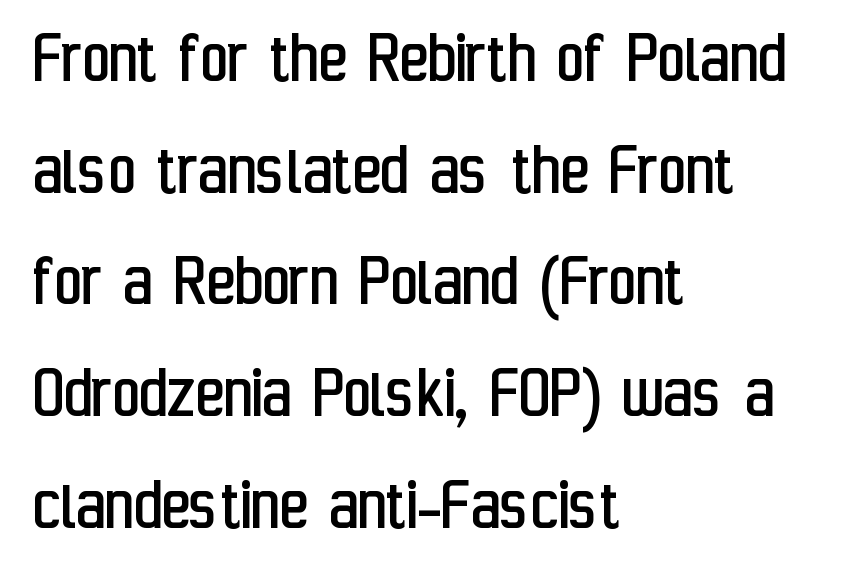
The face used here is rendered with its standard letterfit. Character widths vary here, with narrow letters taking less room than wide ones. Ink coverage per letter is moderate at most. Grotesque or geometric, the face here clearly has no serifs. This rendering features lettering with no underline.
